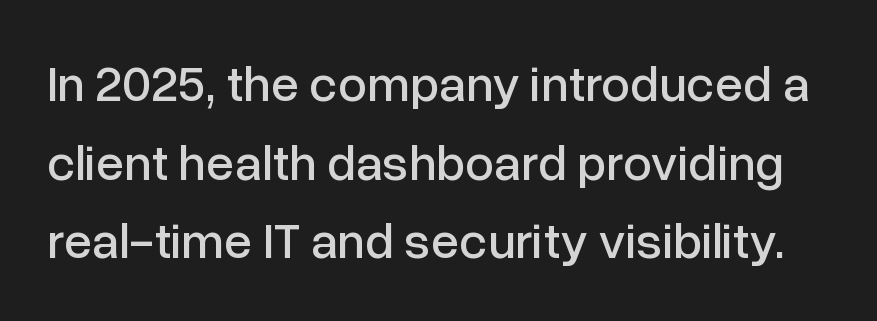
The image shows 51 px sans-serif type, upright; set normal line spacing (1.54x), normal letter spacing, not underlined; low stroke contrast and a medium x-height.
